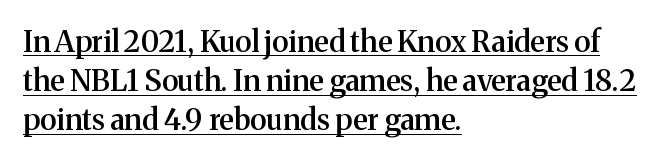
{"serif": "yes", "italic": "no", "bold": "semi", "weight": "semibold", "width": "normal", "stroke_contrast": "medium", "x_height": "medium", "monospaced": "no", "underline": "yes", "align": "left", "line_spacing": "normal", "line_spacing_ratio": 1.35, "letter_spacing": "normal", "letter_spacing_em": 0.0, "glyph_px": 29}
